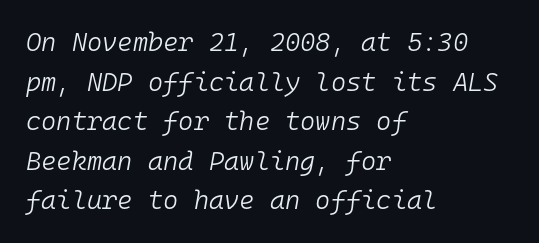
Q: Is the text bold? A: No.
Q: Is the text italic (slanted)? A: Yes, it leans right by about 10 degrees.
Q: Is the text underlined? A: No.
Q: How is the paragraph aligned? A: Left-aligned.
Q: Is the spacing between letters normal or unusually wide? A: Normal.
Q: Is the spacing between lines tight, normal or loose? A: Normal.
